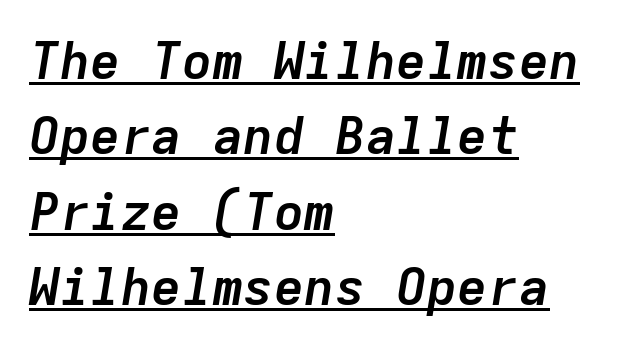
Q: Is the text bold? A: Yes.
Q: Is the text italic (slanted)? A: Yes, it leans right by about 9 degrees.
Q: Is the text underlined? A: Yes.
Q: How is the paragraph aligned? A: Left-aligned.
Q: Is the spacing between letters normal or unusually wide? A: Normal.
Q: Is the spacing between lines tight, normal or loose? A: Normal.
Q: Width (condensed, normal, or wide)? A: Normal.
Q: Stroke contrast? A: Low.
Q: x-height? A: Medium.
Q: Monospaced? A: Yes.
